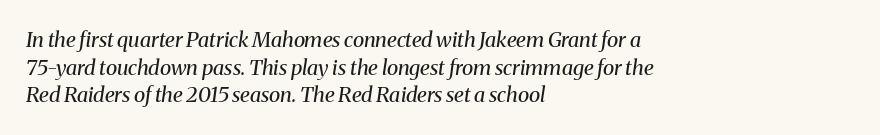
Q: Is the text bold? A: No.
Q: Is the text italic (slanted)? A: Yes, it leans right by about 8 degrees.
Q: Is the text underlined? A: No.
Q: How is the paragraph aligned? A: Left-aligned.
Q: Is the spacing between letters normal or unusually wide? A: Normal.
Q: Is the spacing between lines tight, normal or loose? A: Normal.
